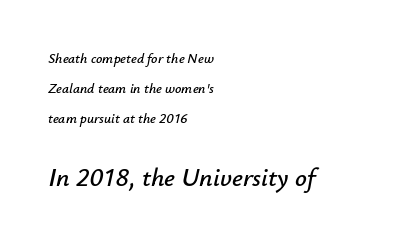
{"italic": "yes", "lean": "right", "slant_degrees": 12, "underline": "no", "align": "left", "line_spacing": "loose", "line_spacing_ratio": 2.13, "letter_spacing": "normal", "letter_spacing_em": 0.0, "larger_block": "second", "size_ratio": 1.86, "glyph_px": 26}
